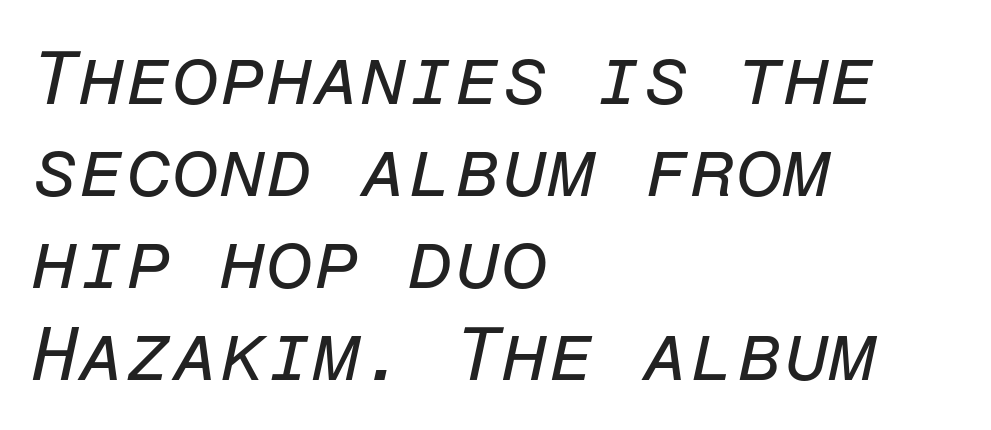
Q: Is the text bold? A: No.
Q: Is the text italic (slanted)? A: Yes, it leans right by about 12 degrees.
Q: Is the text underlined? A: No.
Q: How is the paragraph aligned? A: Left-aligned.
Q: Is the spacing between letters normal or unusually wide? A: Normal.
Q: Width (condensed, normal, or wide)? A: Normal.
Q: Stroke contrast? A: Low.
Q: x-height? A: Medium.
Q: Monospaced? A: Yes.
